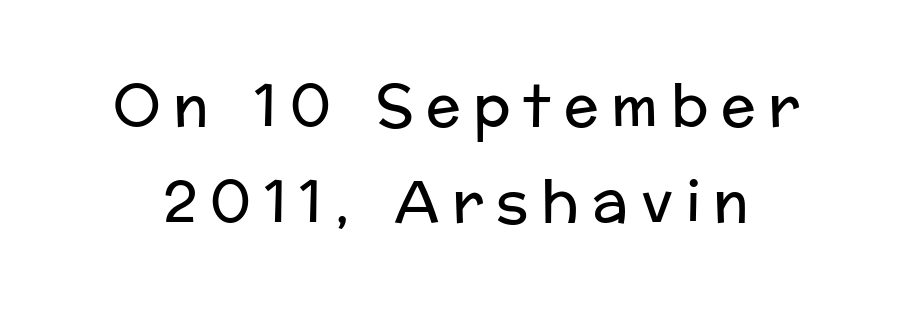
The image shows 58 px regular-weight sans-serif type, upright; set normal line spacing (1.66x), unusually wide letter spacing (+0.22 em), not underlined; low stroke contrast and a medium x-height.
